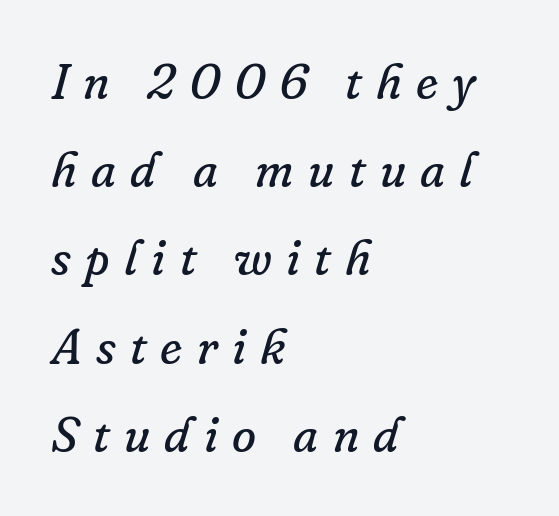
Q: Is the text bold? A: No.
Q: Is the text italic (slanted)? A: Yes, it leans right by about 16 degrees.
Q: Is the typeface a serif or a sans-serif typeface? A: Serif.
Q: Is the text underlined? A: No.
Q: How is the paragraph aligned? A: Left-aligned.
Q: Is the spacing between letters normal or unusually wide? A: Unusually wide.
Q: Width (condensed, normal, or wide)? A: Normal.
Q: Stroke contrast? A: Low.
Q: x-height? A: Small.
Q: Monospaced? A: No.
